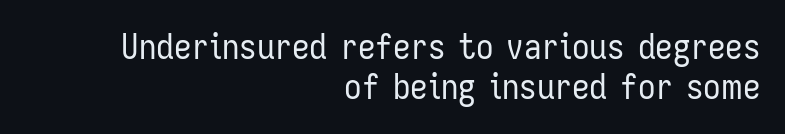
{"serif": "no", "italic": "no", "bold": "no", "weight": "regular", "width": "condensed", "stroke_contrast": "low", "x_height": "medium", "monospaced": "no", "underline": "no", "align": "right", "line_spacing": "tight", "line_spacing_ratio": 1.14, "letter_spacing": "normal", "letter_spacing_em": 0.0, "glyph_px": 35}
